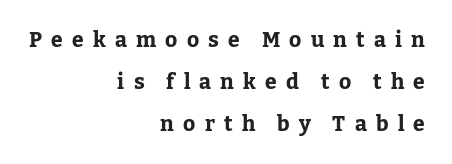
{"italic": "no", "bold": "yes", "underline": "no", "align": "right", "line_spacing": "loose", "line_spacing_ratio": 1.99, "letter_spacing": "wide", "letter_spacing_em": 0.44, "glyph_px": 21}
